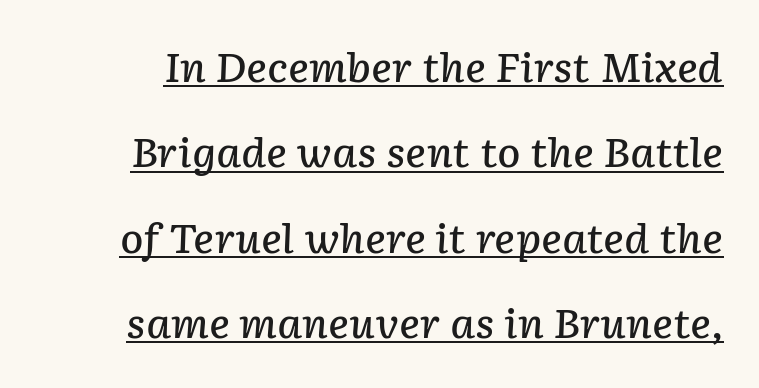
{"italic": "yes", "lean": "right", "slant_degrees": 2, "bold": "semi", "weight": "semibold", "width": "normal", "stroke_contrast": "low", "x_height": "medium", "monospaced": "no", "underline": "yes", "line_spacing": "loose", "line_spacing_ratio": 2.19, "letter_spacing": "normal", "letter_spacing_em": 0.0, "glyph_px": 39}
